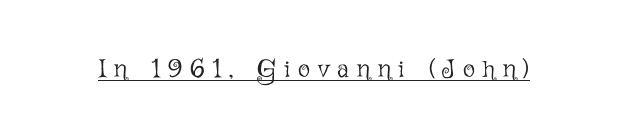
Loose tracking; the words dissolve into strings of separated letters. The strokes carry an ordinary text weight at most. The typesetter has applied underlining to the passage shown. Vertical strokes here are truly vertical.
